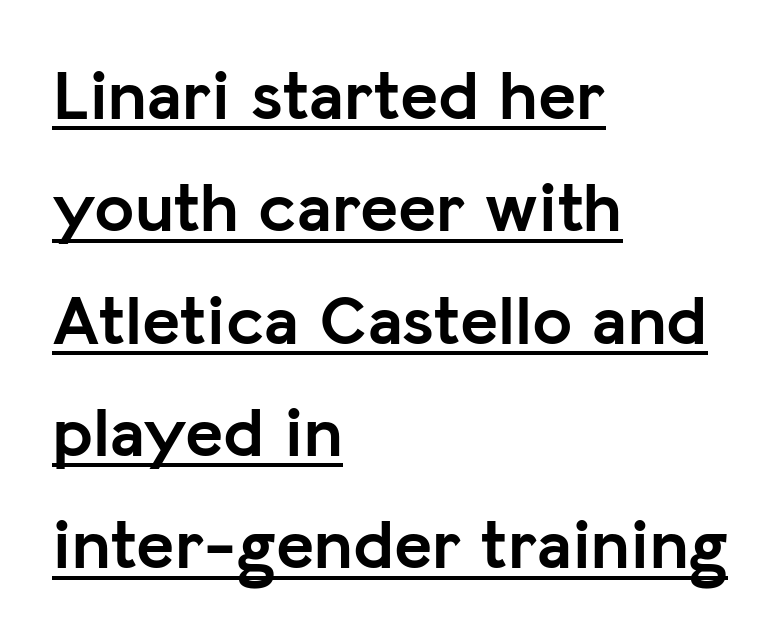
Tracking here is standard; glyphs follow each other at the usual distance. Nothing sits at the stroke ends, so this counts as sans-serif. Each line starts at the same left margin while the right side varies. Beneath each row of characters lies a ruled line. You'd pick this weight for a headline — it's a proper bold. Italic? Not at all — the glyphs are vertical.
